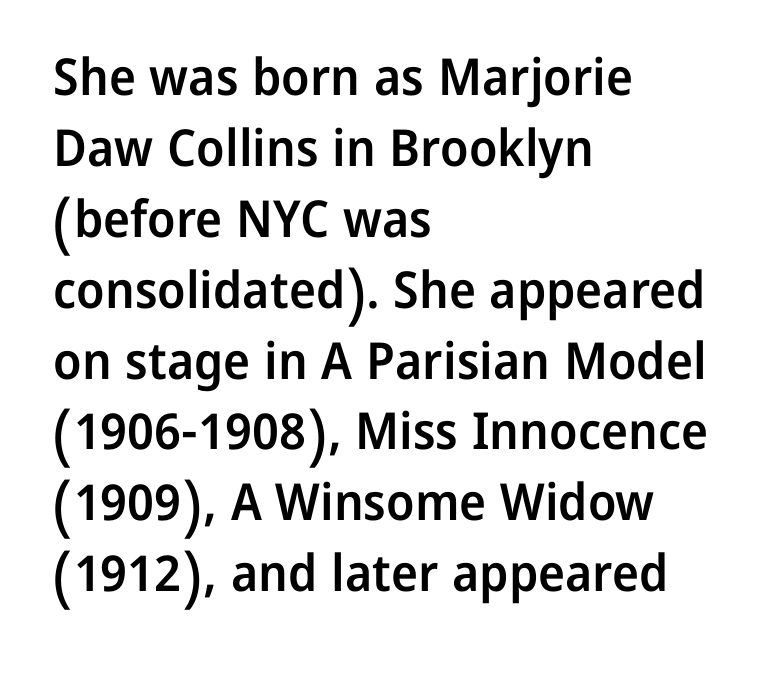
Q: Is the text bold? A: Semi-bold.
Q: Is the text italic (slanted)? A: No, it is upright.
Q: Is the typeface a serif or a sans-serif typeface? A: Sans-serif.
Q: Is the text underlined? A: No.
Q: How is the paragraph aligned? A: Left-aligned.
Q: Is the spacing between letters normal or unusually wide? A: Normal.
Q: Is the spacing between lines tight, normal or loose? A: Normal.
Q: Width (condensed, normal, or wide)? A: Normal.
Q: Stroke contrast? A: Low.
Q: x-height? A: Medium.
Q: Monospaced? A: No.
